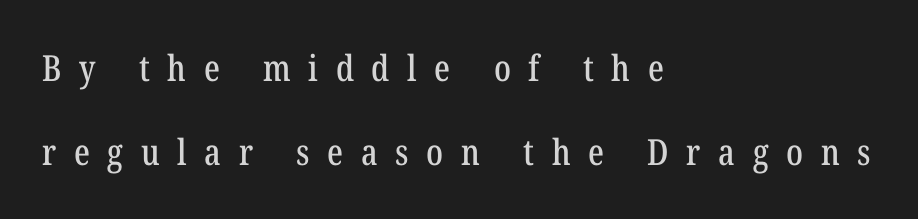
The image shows 36 px condensed serif type, upright; set left-aligned, loose line spacing (2.34x), unusually wide letter spacing (+0.49 em), not underlined; low stroke contrast and a medium x-height.
